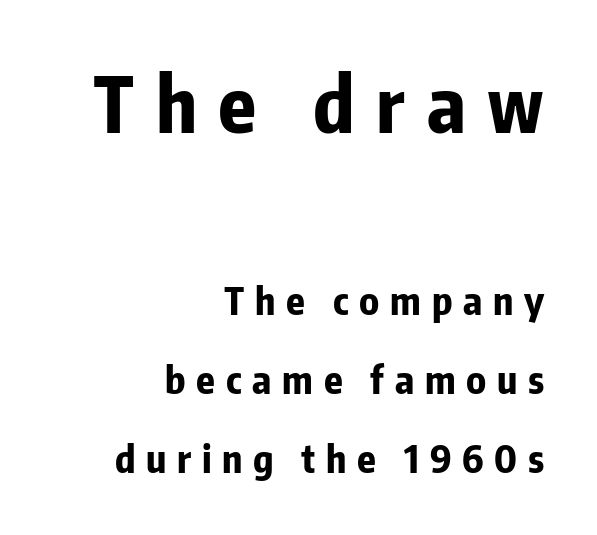
The image shows 77 px bold, condensed sans-serif type, upright; set right-aligned, loose line spacing (2.08x), unusually wide letter spacing (+0.28 em), not underlined; the first (top) block is 2.03x larger; low stroke contrast and a medium x-height.
